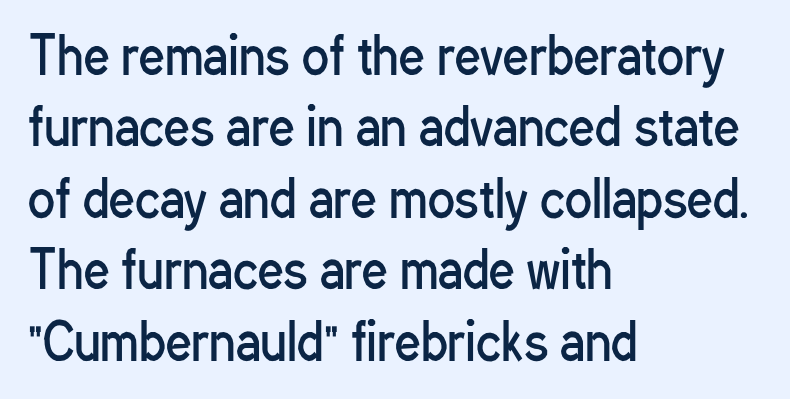
Where is the straight margin? On the left. The zone under the glyphs is completely vacant. Letters have the restrained weight of plain body copy at most. Ascenders rise straight up at ninety degrees. Compared with typical paragraphs, the rows here are spaced about the same.
